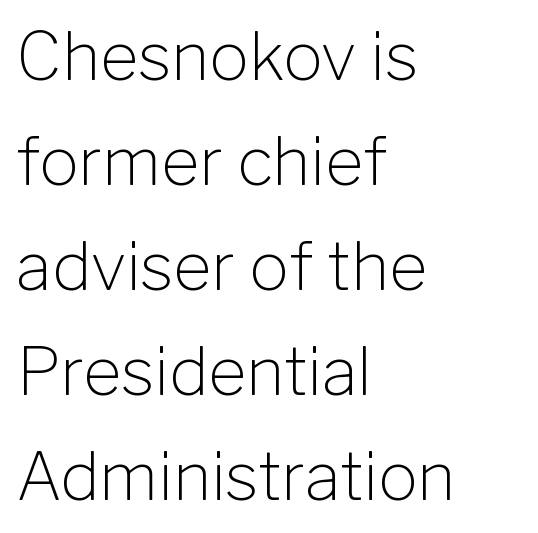
Rule under the text: the space is simply empty. Rendered with straight, roman letterforms. Unlike a traditional serif, this face leaves its strokes unadorned. These lines are rendered in a variable-pitch font. Leftover space on each line is placed entirely after the last word.
